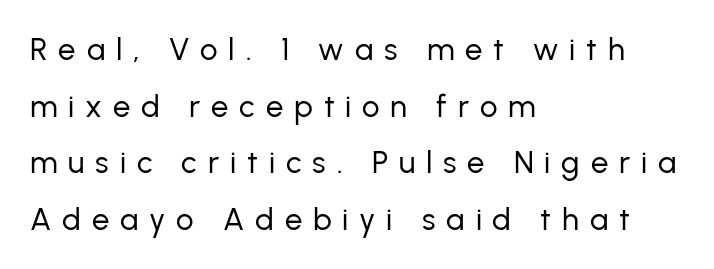
The image shows 31 px regular-weight sans-serif type, upright; set left-aligned, line spacing 1.83x, unusually wide letter spacing (+0.35 em), not underlined; low stroke contrast and a medium x-height.
